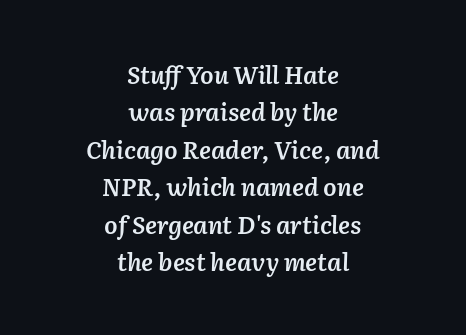
The image shows 24 px text type, italic (leaning right); set centered, normal line spacing (1.56x), normal letter spacing, not underlined.
